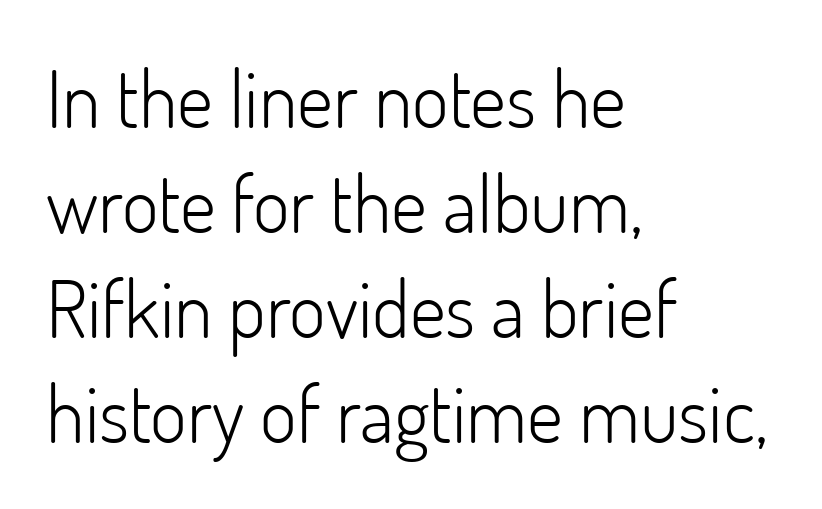
{"serif": "no", "italic": "no", "bold": "no", "weight": "light", "width": "normal", "stroke_contrast": "low", "x_height": "small", "monospaced": "no", "underline": "no", "align": "left", "line_spacing": "normal", "line_spacing_ratio": 1.33, "letter_spacing": "normal", "letter_spacing_em": 0.0, "glyph_px": 79}
